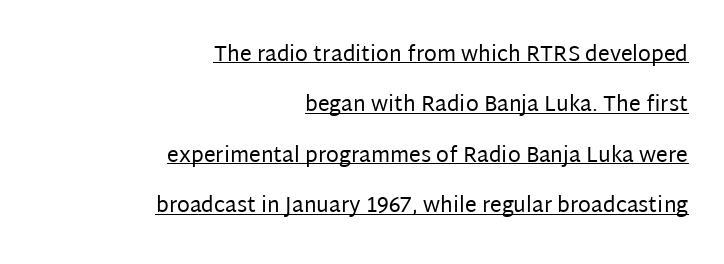
The rendering uses a large line-height, opening up the rows. These lines are set flush right with a ragged left edge. The weight tops out at a normal text grade. Glyph-to-glyph distance matches everyday printed text.
